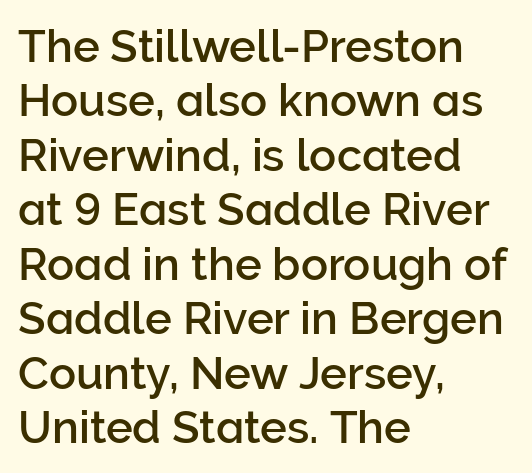
The image shows 45 px sans-serif type, upright; set left-aligned, line spacing 1.21x, normal letter spacing, not underlined; low stroke contrast and a medium x-height.
